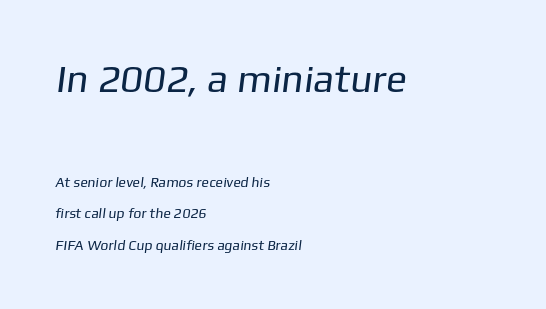
The image shows 39 px regular-weight sans-serif type; set left-aligned, loose line spacing (2.23x), normal letter spacing, not underlined; the first (top) block is 2.79x larger; low stroke contrast and a medium x-height.
